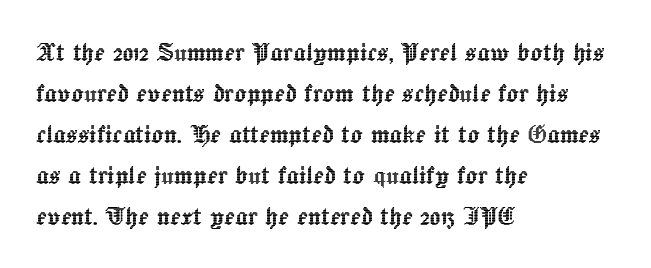
Glance below the letters and you will spot only blank space. This sample keeps an unexceptional amount of space between lines. Students, note that the glyphs here touch the page at normal intervals. Varying glyph widths throughout — classic text-font behaviour. Every stem runs plumb, perpendicular to the baseline. This rendering uses left alignment, leaving the right contour irregular.
